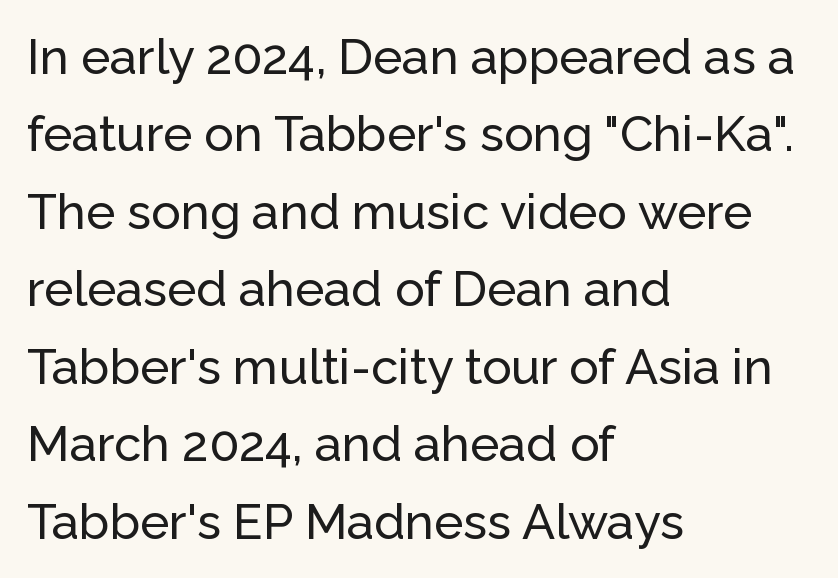
Successive baselines arrive at the customary interval. Spacing between characters is what you'd get straight out of the box. Any mark beneath the type? The region is blank. A typesetter would mark this as roman, not italic.
